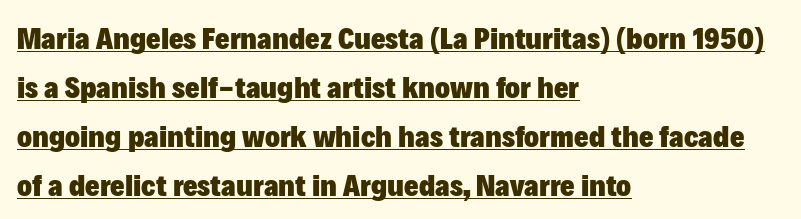
Q: Is the text bold? A: Yes.
Q: Is the text italic (slanted)? A: No, it is upright.
Q: Is the typeface a serif or a sans-serif typeface? A: Sans-serif.
Q: Is the text underlined? A: Yes.
Q: How is the paragraph aligned? A: Left-aligned.
Q: Is the spacing between letters normal or unusually wide? A: Normal.
Q: Is the spacing between lines tight, normal or loose? A: Normal.
Q: Width (condensed, normal, or wide)? A: Normal.
Q: Stroke contrast? A: Low.
Q: x-height? A: Medium.
Q: Monospaced? A: No.
